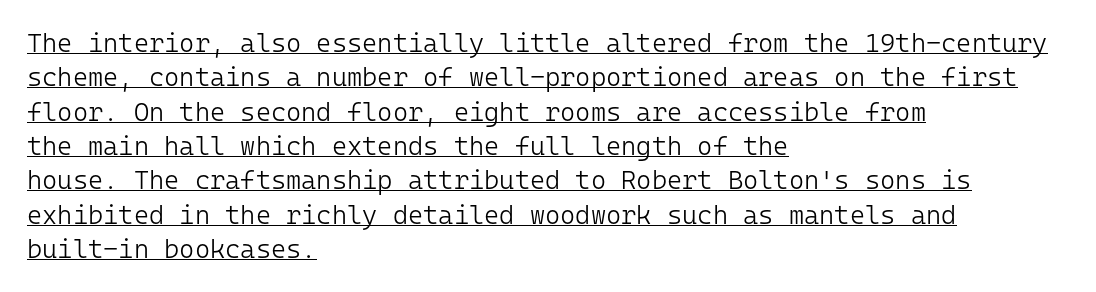
Q: Is the text bold? A: No.
Q: Is the text italic (slanted)? A: No, it is upright.
Q: Is the text underlined? A: Yes.
Q: How is the paragraph aligned? A: Left-aligned.
Q: Is the spacing between letters normal or unusually wide? A: Normal.
Q: Is the spacing between lines tight, normal or loose? A: Normal.
